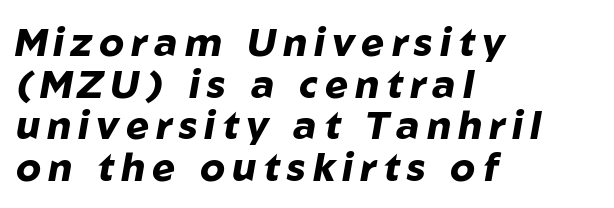
The image shows 39 px heavy type, italic (leaning right); set left-aligned, tight line spacing (1.07x), not underlined; low stroke contrast and a medium x-height.
